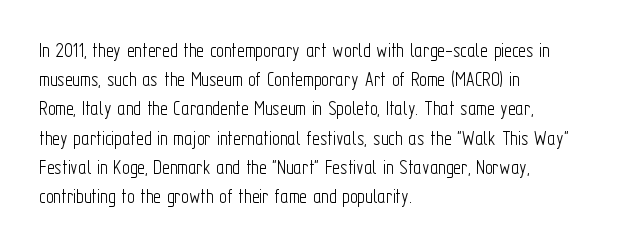
Q: Is the text bold? A: No.
Q: Is the text italic (slanted)? A: No, it is upright.
Q: Is the text underlined? A: No.
Q: How is the paragraph aligned? A: Left-aligned.
Q: Is the spacing between letters normal or unusually wide? A: Normal.
Q: Is the spacing between lines tight, normal or loose? A: Normal.
